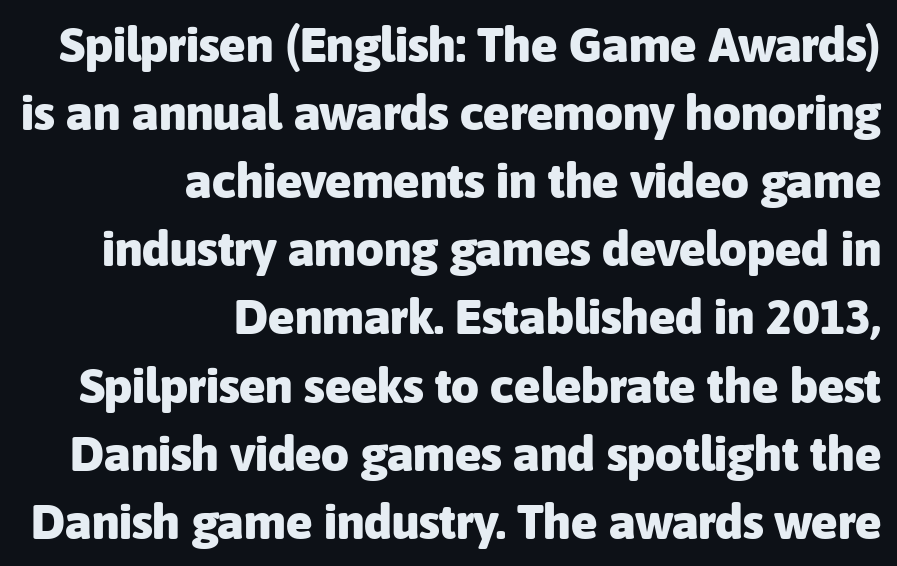
Line ends are locked; line starts wander. Strong, thick strokes mark this as bold type. I'd call this a sans setting — the letters go barefoot. Here the designer chose a conventional face with non-uniform glyph widths. You could call the tracking neutral — neither tight nor loose.
